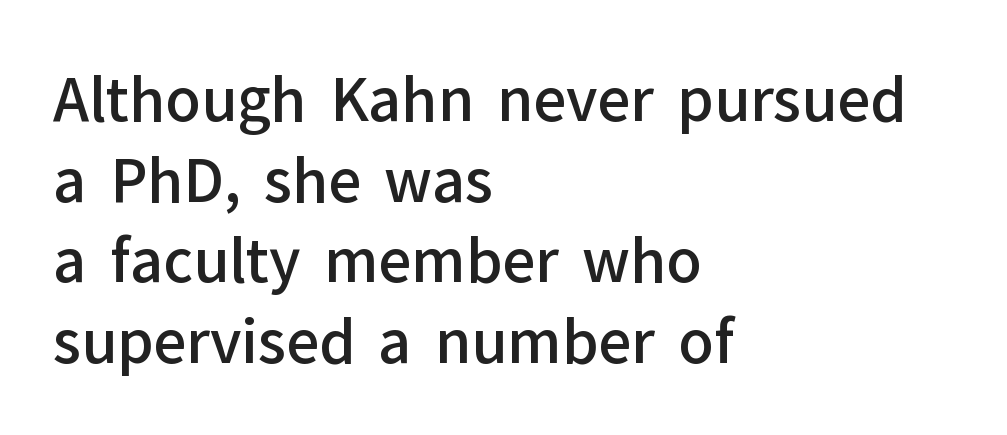
The image shows 58 px semibold sans-serif type, upright; set left-aligned, normal line spacing (1.39x), normal letter spacing, not underlined; low stroke contrast and a medium x-height.
